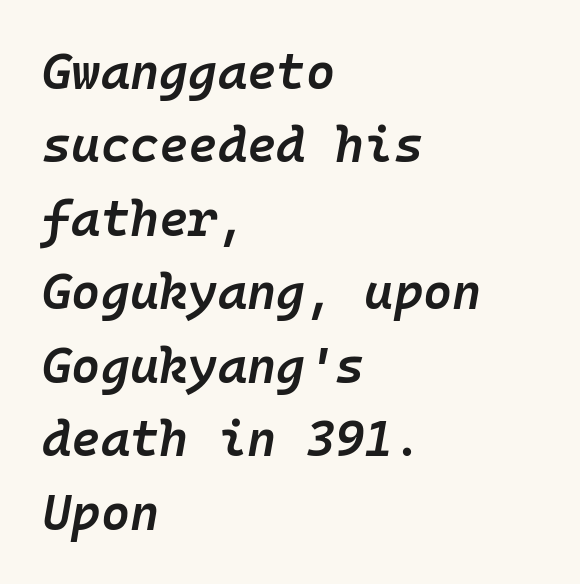
The image shows 50 px semibold type, italic (leaning right), monospaced; set left-aligned, normal line spacing (1.47x), normal letter spacing, not underlined; low stroke contrast and a medium x-height.
